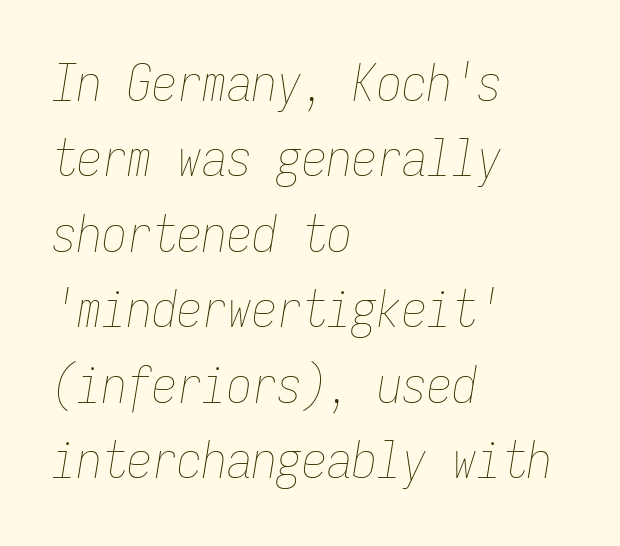
The image shows 50 px thin, condensed type, italic (leaning right), monospaced; set left-aligned, normal line spacing (1.51x), normal letter spacing, not underlined; low stroke contrast and a medium x-height.
